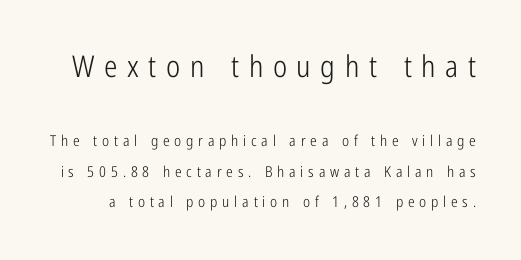
{"serif": "no", "italic": "no", "bold": "no", "weight": "light", "width": "condensed", "stroke_contrast": "low", "x_height": "medium", "monospaced": "no", "underline": "no", "line_spacing": "loose", "line_spacing_ratio": 2.04, "letter_spacing": "wide", "letter_spacing_em": 0.32, "larger_block": "first", "size_ratio": 2.0, "glyph_px": 30}
